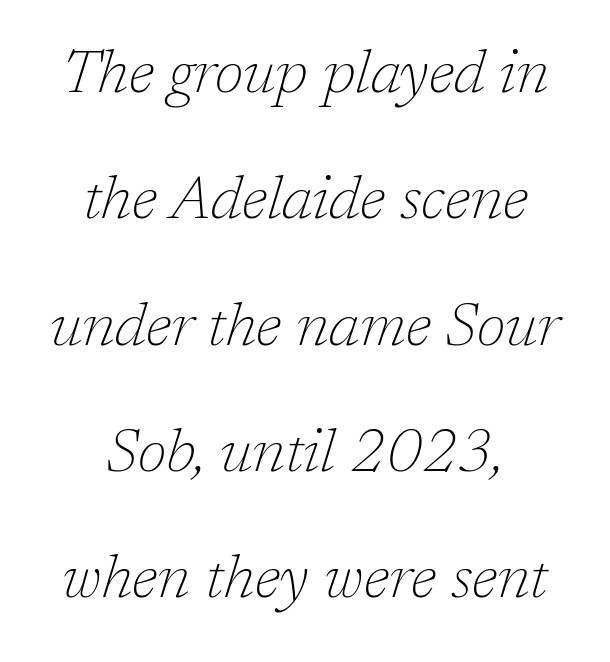
{"serif": "yes", "italic": "yes", "lean": "right", "slant_degrees": 17, "bold": "no", "weight": "thin", "width": "normal", "stroke_contrast": "low", "x_height": "medium", "monospaced": "no", "underline": "no", "line_spacing": "loose", "line_spacing_ratio": 2.07, "letter_spacing": "normal", "letter_spacing_em": 0.0, "glyph_px": 61}
